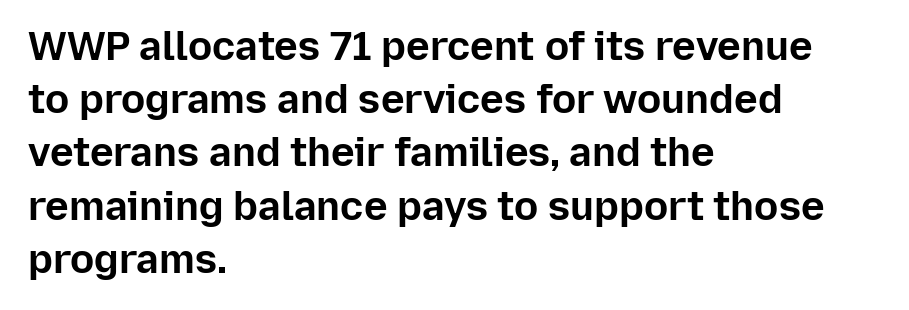
Leading matches the norm, producing a regular column. It's the straight-up-and-down kind of type. Note the varied advance widths — an 'i' is clearly narrower than an 'm'. Check where the strokes stop: nothing finishes them off — pure sans.
